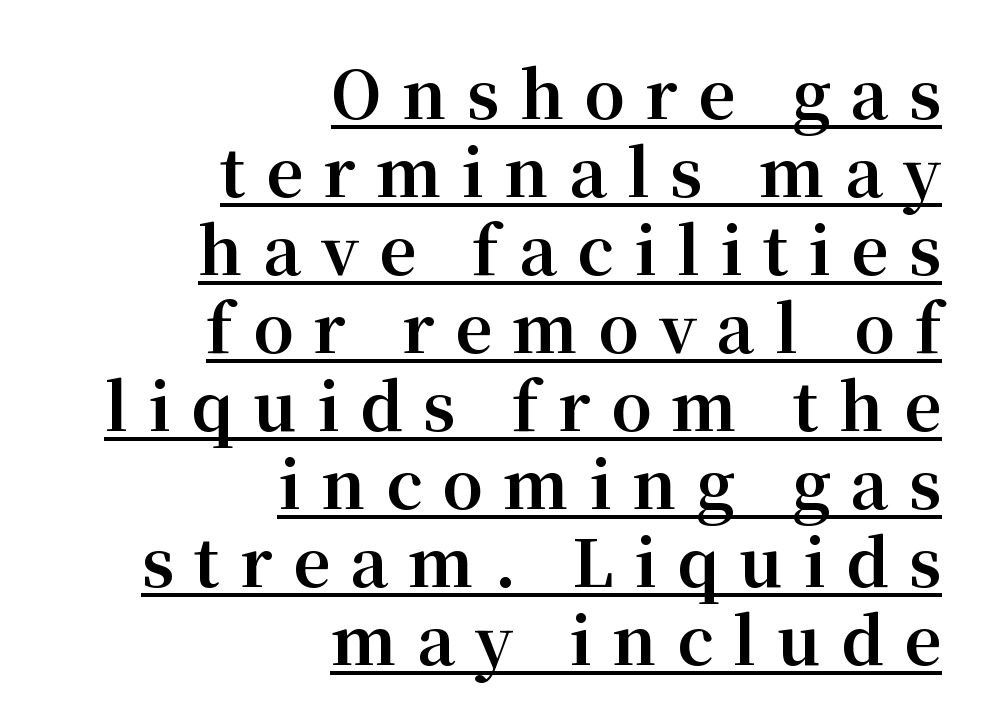
Q: Is the text bold? A: Yes.
Q: Is the text italic (slanted)? A: No, it is upright.
Q: Is the typeface a serif or a sans-serif typeface? A: Serif.
Q: Is the text underlined? A: Yes.
Q: How is the paragraph aligned? A: Right-aligned.
Q: Is the spacing between letters normal or unusually wide? A: Unusually wide.
Q: Width (condensed, normal, or wide)? A: Normal.
Q: Stroke contrast? A: Medium.
Q: x-height? A: Medium.
Q: Monospaced? A: No.
